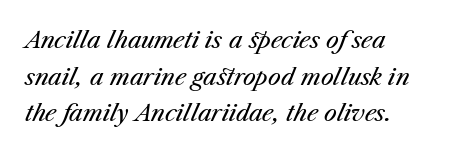
Which margin do the lines hug? The left one — the right edge is uneven. The letters are slanted; this is an italic face. Quick note: interline space is typical. There is no visible air inserted between adjacent glyphs.
